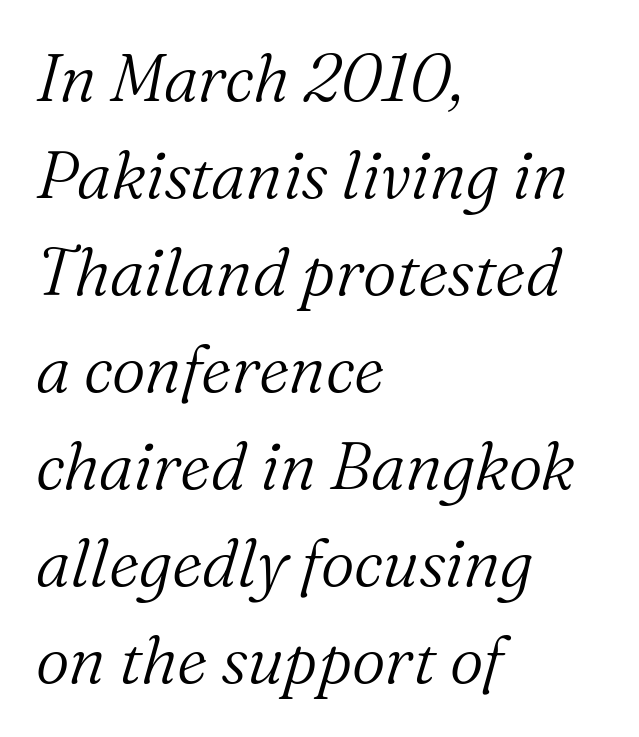
Think standard paragraph weight, or any step lighter than that. Spacing verdict: proportional, widths tailored to each character. It's the slanting kind of type. Which margin do the lines hug? The left one — the right edge is uneven.
